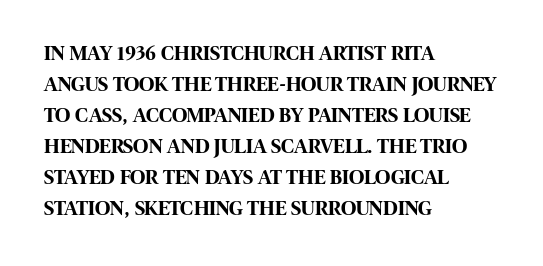
The image shows 21 px bold type, upright; set left-aligned, normal line spacing (1.48x), normal letter spacing, not underlined.
